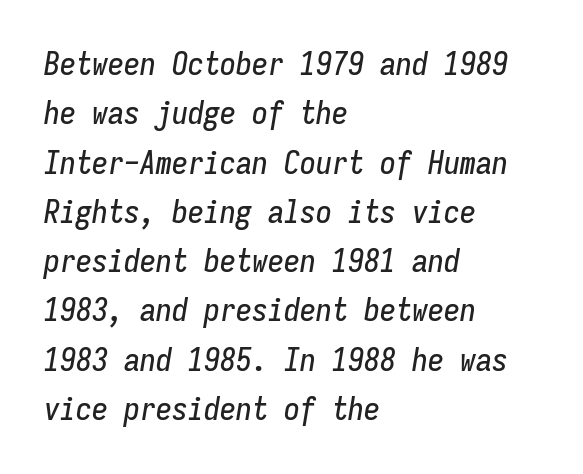
{"italic": "yes", "lean": "right", "slant_degrees": 9, "width": "condensed", "stroke_contrast": "low", "x_height": "medium", "monospaced": "yes", "underline": "no", "align": "left", "line_spacing": "normal", "line_spacing_ratio": 1.54, "letter_spacing": "normal", "letter_spacing_em": 0.0, "glyph_px": 32}
